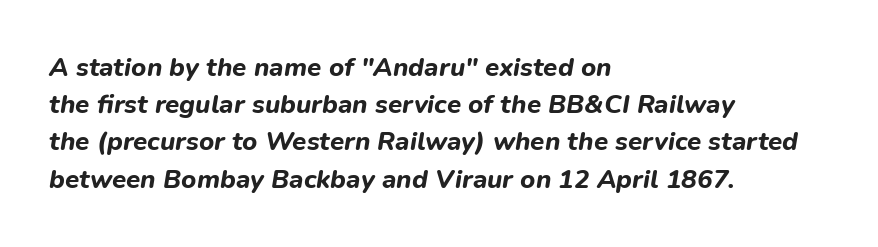
Q: Is the text bold? A: Yes.
Q: Is the text italic (slanted)? A: Yes, it leans right by about 9 degrees.
Q: Is the text underlined? A: No.
Q: How is the paragraph aligned? A: Left-aligned.
Q: Is the spacing between letters normal or unusually wide? A: Normal.
Q: Is the spacing between lines tight, normal or loose? A: Normal.
